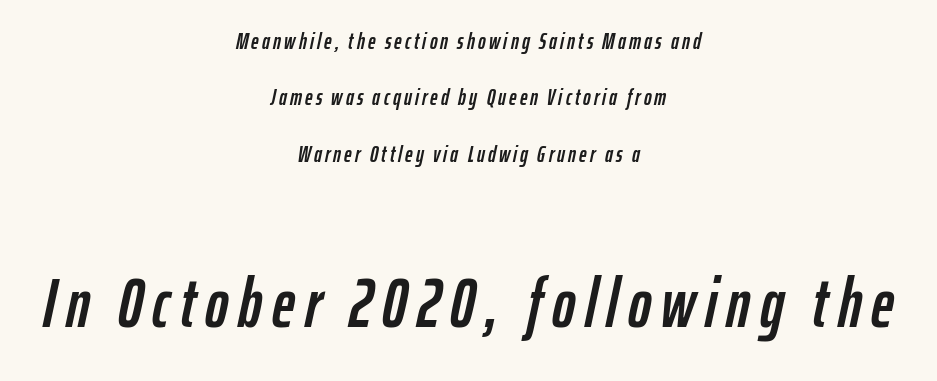
The image shows 70 px condensed type, italic (leaning right); set centered, loose line spacing (2.45x), not underlined; the second (bottom) block is 3.04x larger; low stroke contrast and a medium x-height.
